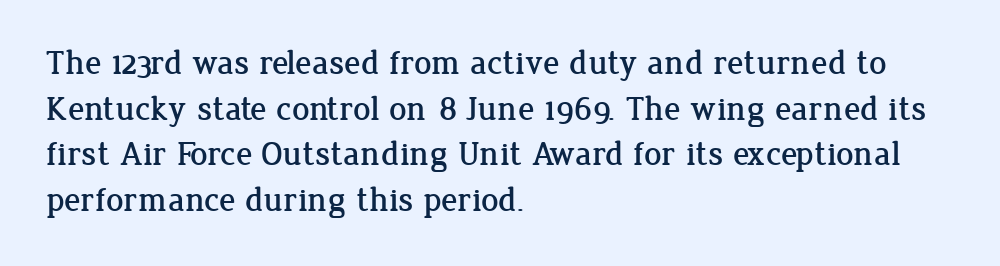
The image shows 34 px serif type, upright; set left-aligned, normal line spacing (1.34x), normal letter spacing, not underlined; low stroke contrast and a medium x-height.
